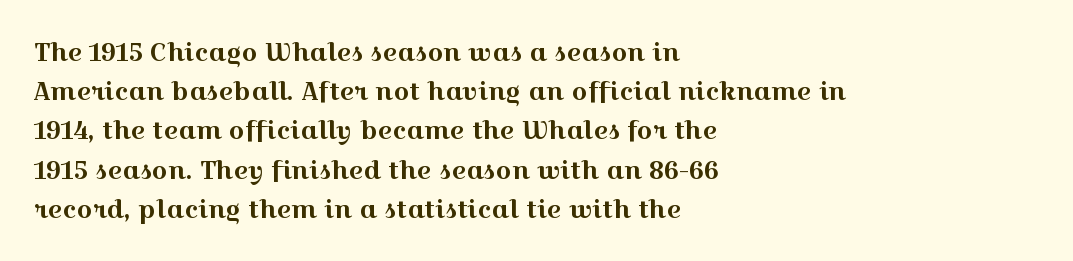
{"italic": "no", "underline": "no", "align": "left", "line_spacing": "normal", "line_spacing_ratio": 1.57, "letter_spacing": "normal", "letter_spacing_em": 0.0, "glyph_px": 25}
